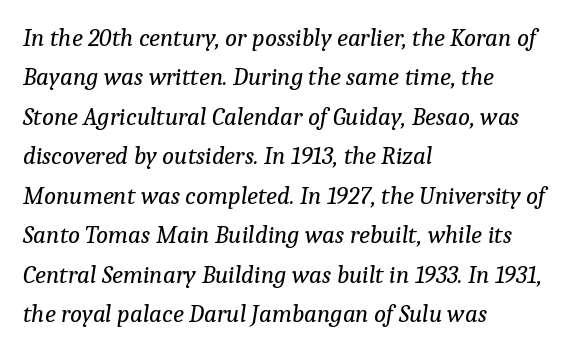
{"italic": "yes", "lean": "right", "slant_degrees": 9, "bold": "no", "underline": "no", "align": "left", "line_spacing": "normal", "line_spacing_ratio": 1.58, "letter_spacing": "normal", "letter_spacing_em": 0.0, "glyph_px": 25}
